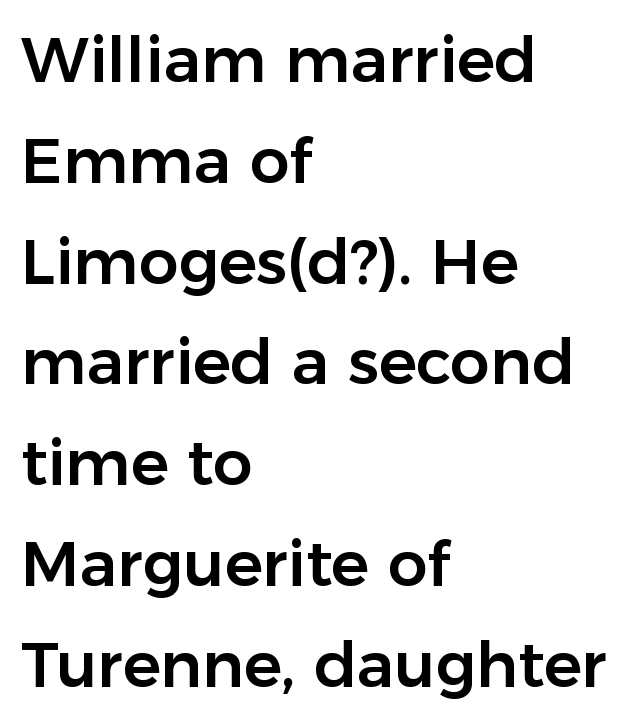
Q: Is the text italic (slanted)? A: No, it is upright.
Q: Is the typeface a serif or a sans-serif typeface? A: Sans-serif.
Q: Is the text underlined? A: No.
Q: How is the paragraph aligned? A: Left-aligned.
Q: Is the spacing between letters normal or unusually wide? A: Normal.
Q: Is the spacing between lines tight, normal or loose? A: Normal.
Q: Width (condensed, normal, or wide)? A: Normal.
Q: Stroke contrast? A: Low.
Q: x-height? A: Medium.
Q: Monospaced? A: No.
